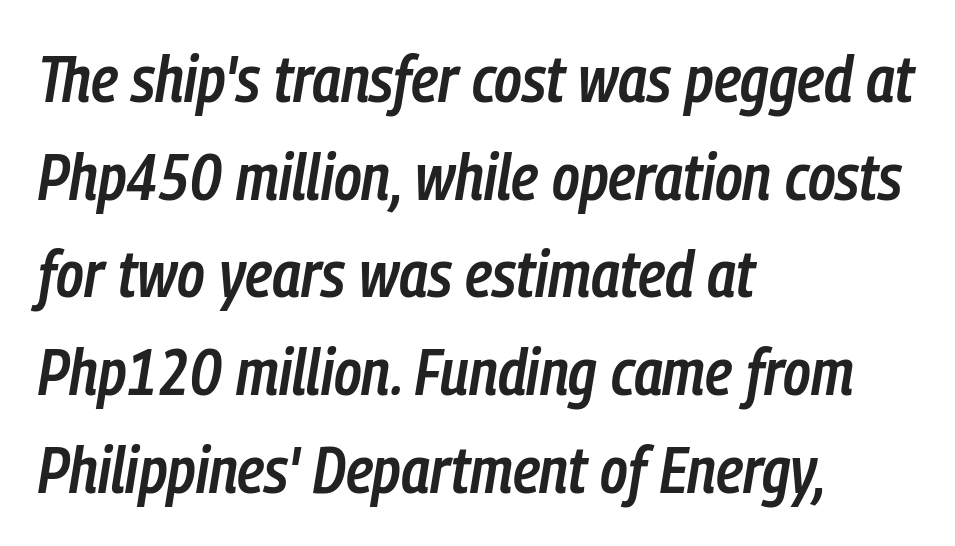
Q: Is the text bold? A: Semi-bold.
Q: Is the text italic (slanted)? A: Yes, it leans right by about 9 degrees.
Q: Is the text underlined? A: No.
Q: How is the paragraph aligned? A: Left-aligned.
Q: Is the spacing between letters normal or unusually wide? A: Normal.
Q: Is the spacing between lines tight, normal or loose? A: Normal.
Q: Width (condensed, normal, or wide)? A: Condensed.
Q: Stroke contrast? A: Low.
Q: x-height? A: Medium.
Q: Monospaced? A: No.
